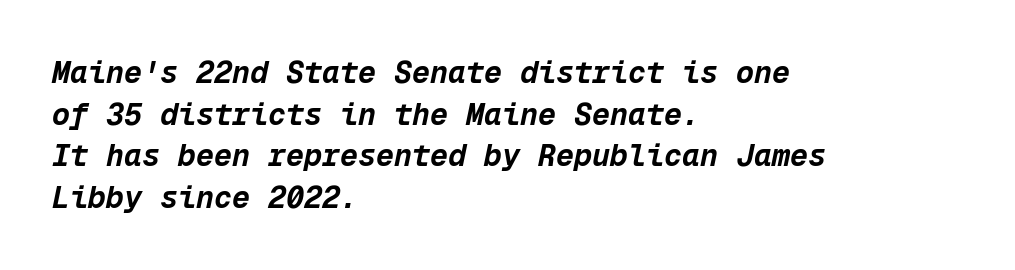
Q: Is the text bold? A: Yes.
Q: Is the text italic (slanted)? A: Yes, it leans right by about 12 degrees.
Q: Is the text underlined? A: No.
Q: How is the paragraph aligned? A: Left-aligned.
Q: Is the spacing between letters normal or unusually wide? A: Normal.
Q: Is the spacing between lines tight, normal or loose? A: Normal.
Q: Width (condensed, normal, or wide)? A: Normal.
Q: Stroke contrast? A: Low.
Q: x-height? A: Medium.
Q: Monospaced? A: Yes.
